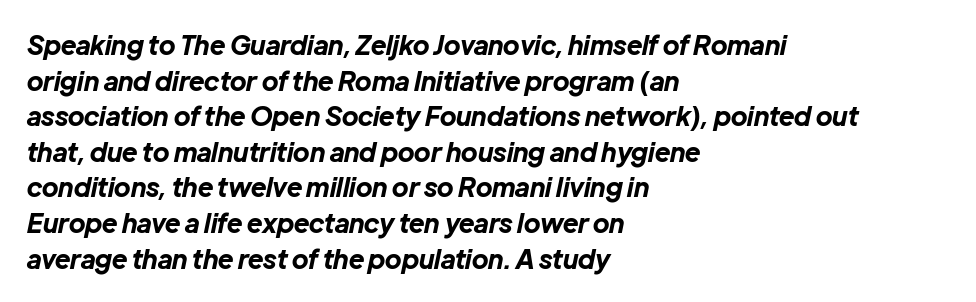
The image shows 26 px bold type, italic (leaning right); set left-aligned, normal line spacing (1.37x), normal letter spacing, not underlined.
